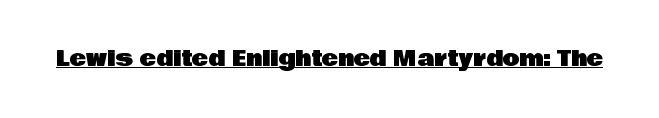
Q: Is the text italic (slanted)? A: No, it is upright.
Q: Is the text underlined? A: Yes.
Q: Is the spacing between letters normal or unusually wide? A: Normal.
